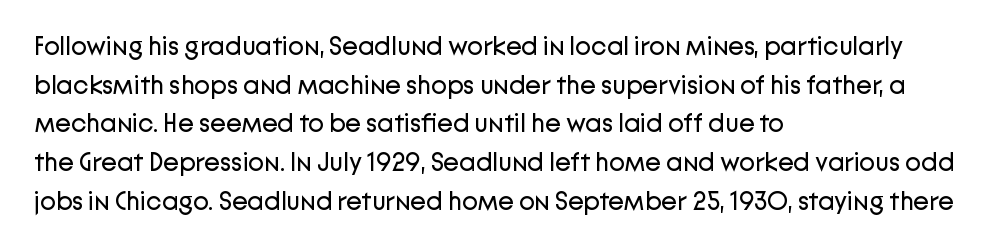
Posture: vertical. The weight tops out at a normal text grade. Words appear dense and cohesive because spacing is normal. If you drew a ruler down the left edge, every line would touch it. Line spacing here is normal. Underline: absent.
